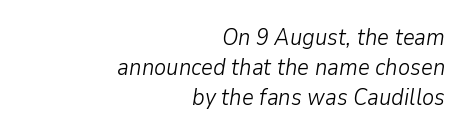
{"italic": "yes", "lean": "right", "slant_degrees": 9, "bold": "no", "underline": "no", "align": "right", "line_spacing": "normal", "line_spacing_ratio": 1.31, "letter_spacing": "normal", "letter_spacing_em": 0.0, "glyph_px": 23}
